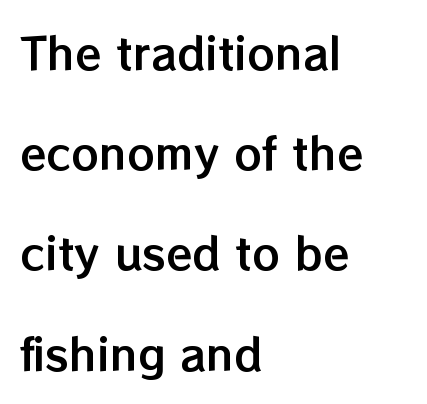
Notice how the passage keeps a crisp vertical edge on the left only. A typesetter would mark this as roman, not italic. The passage shown is typed in a proportional face where columns would drift. The gap between lines stays unmarked.
